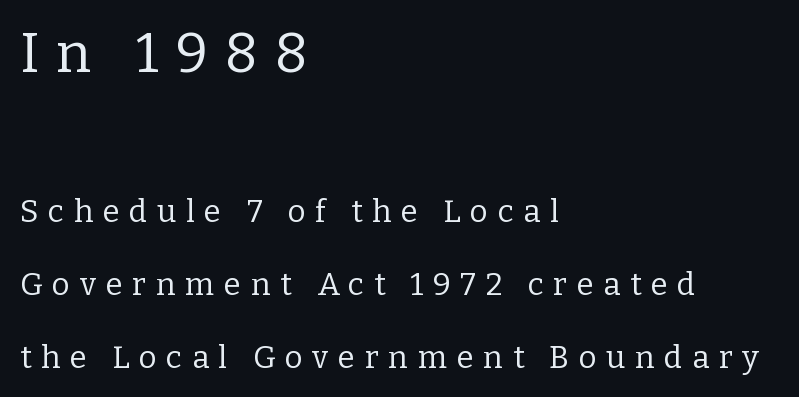
These two chunks differ in scale, with the top chunk taking the larger measure. Little horizontal feet cap the strokes, marking this as serif type. Loose tracking; the words dissolve into strings of separated letters. The lines are spread far apart with generous leading. Do the characters align in a grid? No, the font is proportional.
